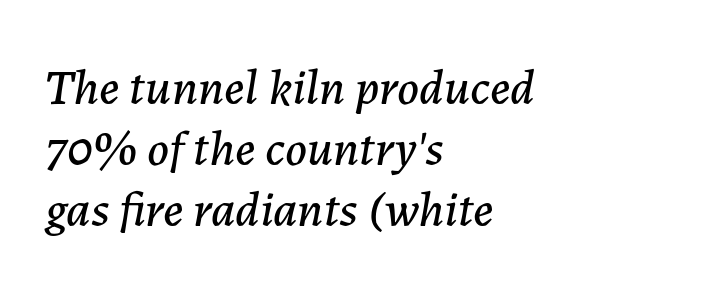
{"italic": "yes", "lean": "right", "slant_degrees": 7, "width": "normal", "stroke_contrast": "low", "x_height": "medium", "monospaced": "no", "underline": "no", "align": "left", "line_spacing_ratio": 1.22, "letter_spacing": "normal", "letter_spacing_em": 0.0, "glyph_px": 50}
